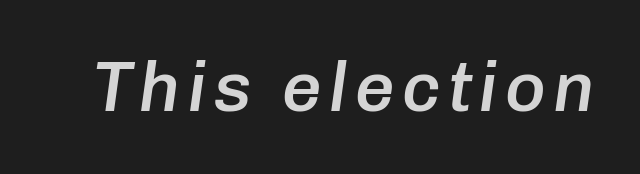
Quick note: italic. Look at the stroke-to-counter ratio: somewhat heavy, a semibold. Clear beneath every line of the passage. Do the characters align in a grid? No, the font is proportional.
